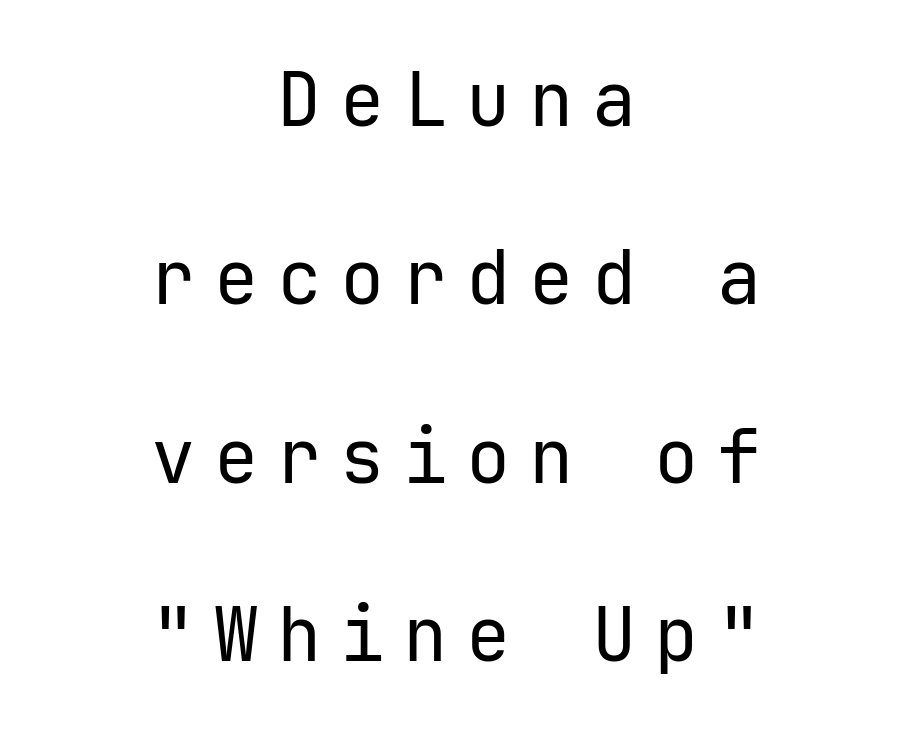
Q: Is the text bold? A: No.
Q: Is the text italic (slanted)? A: No, it is upright.
Q: Is the typeface a serif or a sans-serif typeface? A: Sans-serif.
Q: Is the text underlined? A: No.
Q: How is the paragraph aligned? A: Centered.
Q: Is the spacing between letters normal or unusually wide? A: Unusually wide.
Q: Is the spacing between lines tight, normal or loose? A: Loose.
Q: Width (condensed, normal, or wide)? A: Normal.
Q: Stroke contrast? A: Low.
Q: x-height? A: Medium.
